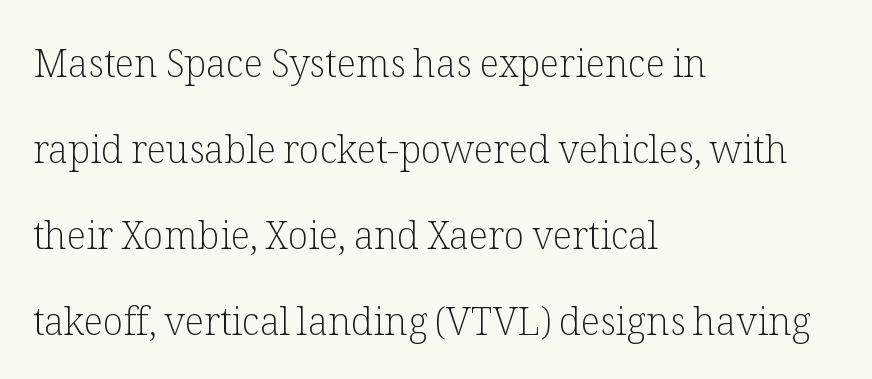
The image shows 38 px light serif type, upright; set left-aligned, loose line spacing (2.26x), normal letter spacing, not underlined; low stroke contrast and a medium x-height.
